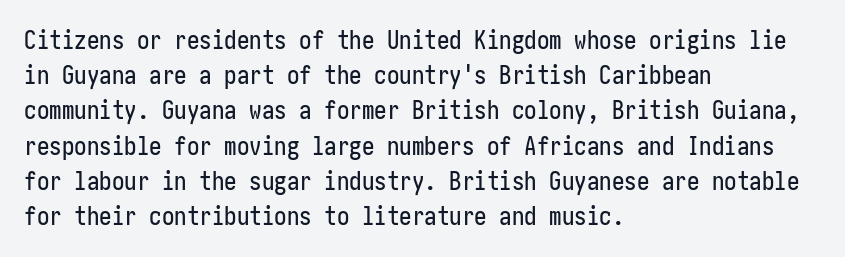
The image shows 25 px text type, upright; set left-aligned, normal line spacing (1.41x), normal letter spacing, not underlined.
